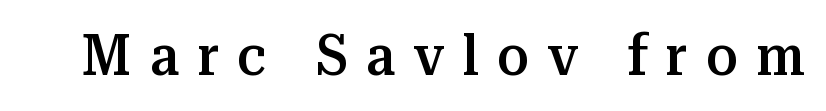
Q: Is the text bold? A: Semi-bold.
Q: Is the text italic (slanted)? A: No, it is upright.
Q: Is the typeface a serif or a sans-serif typeface? A: Serif.
Q: Is the text underlined? A: No.
Q: Is the spacing between letters normal or unusually wide? A: Unusually wide.
Q: Width (condensed, normal, or wide)? A: Normal.
Q: Stroke contrast? A: Medium.
Q: x-height? A: Medium.
Q: Monospaced? A: No.
